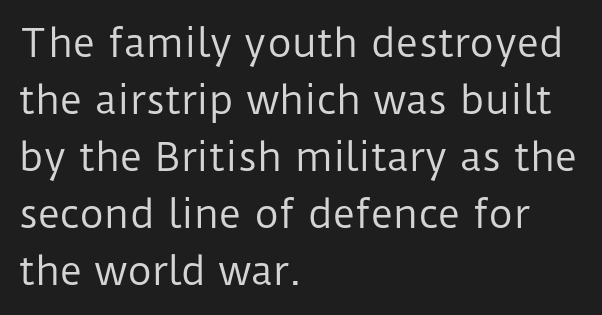
What stands out about the letter spacing? Nothing — it is the standard amount. The passage shown is not bold in any degree. This sample has the flowing, uneven cadence of proportional lettering. The font family rendered here belongs to the sans-serif group. Italic? Not at all — the glyphs are vertical.
